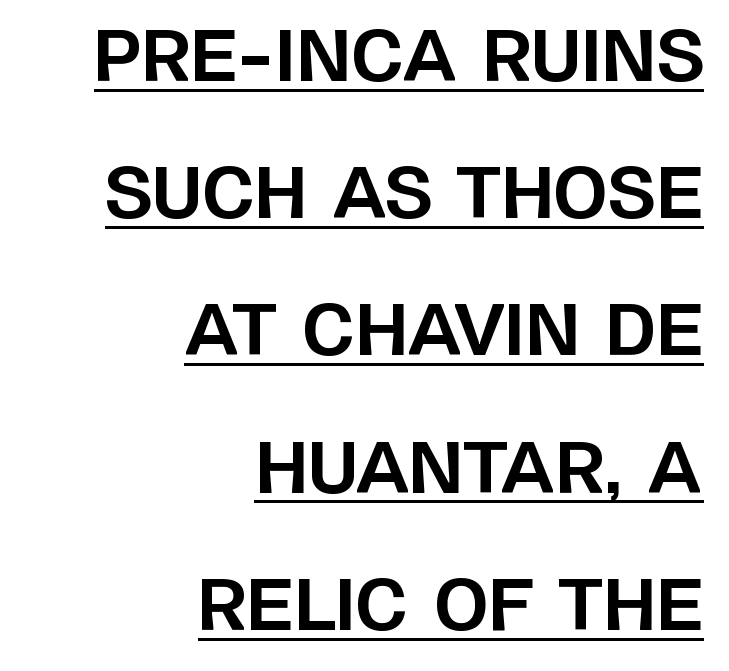
Q: Is the text bold? A: Yes.
Q: Is the text italic (slanted)? A: No, it is upright.
Q: Is the typeface a serif or a sans-serif typeface? A: Sans-serif.
Q: Is the text underlined? A: Yes.
Q: How is the paragraph aligned? A: Right-aligned.
Q: Is the spacing between letters normal or unusually wide? A: Normal.
Q: Is the spacing between lines tight, normal or loose? A: Loose.
Q: Width (condensed, normal, or wide)? A: Normal.
Q: Stroke contrast? A: Low.
Q: x-height? A: Large.
Q: Monospaced? A: No.
